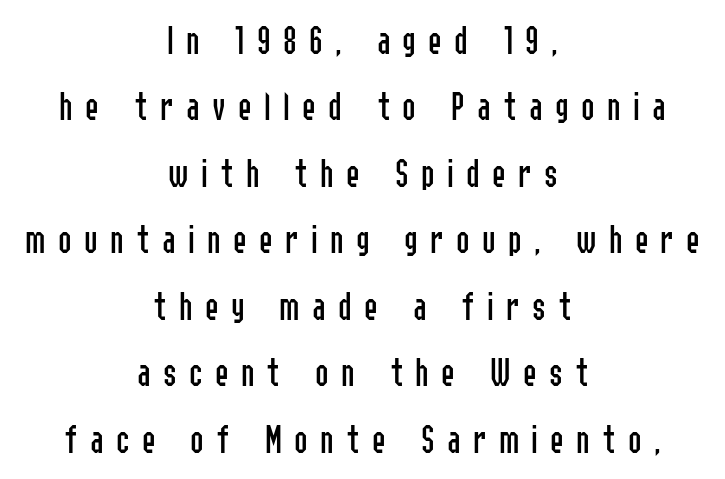
{"serif": "no", "italic": "no", "bold": "no", "weight": "regular", "width": "condensed", "stroke_contrast": "low", "x_height": "medium", "monospaced": "no", "underline": "no", "align": "center", "line_spacing": "normal", "line_spacing_ratio": 1.62, "letter_spacing": "wide", "letter_spacing_em": 0.3, "glyph_px": 41}
